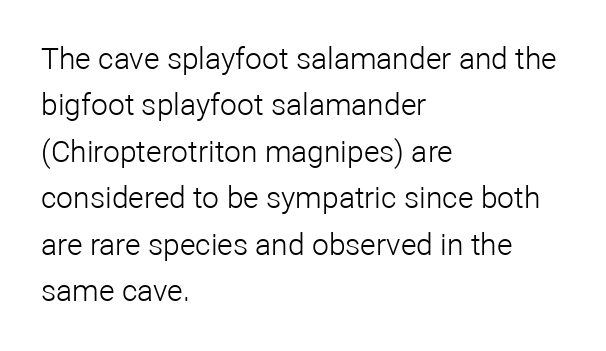
{"serif": "no", "italic": "no", "bold": "no", "weight": "light", "width": "normal", "stroke_contrast": "low", "x_height": "medium", "monospaced": "no", "underline": "no", "align": "left", "line_spacing": "normal", "line_spacing_ratio": 1.55, "letter_spacing": "normal", "letter_spacing_em": 0.0, "glyph_px": 30}
